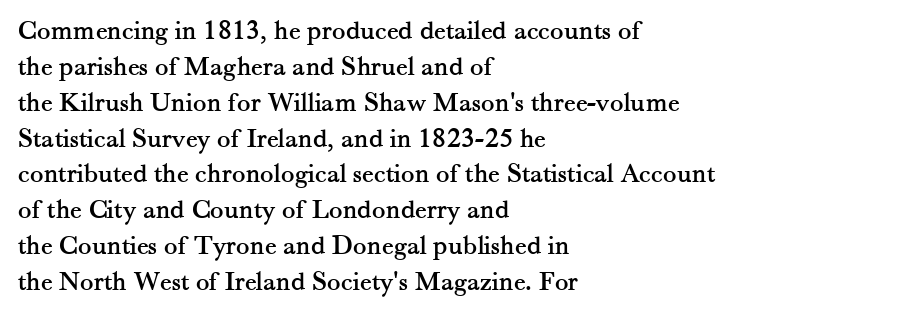
The image shows 28 px serif type, upright; set left-aligned, normal line spacing (1.28x), normal letter spacing, not underlined; medium stroke contrast and a small x-height.
